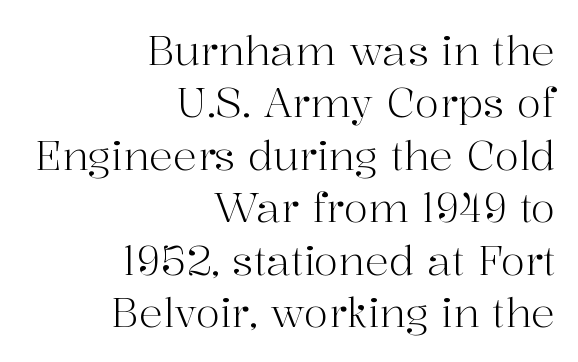
The characters are drawn with everyday or finer stroke widths. Each letter's strokes conclude with small projecting serifs. The specimen omits any rule beneath the text block's lines. Students, observe: this is what conventionally led text looks like. One-word summary of the alignment: right.
